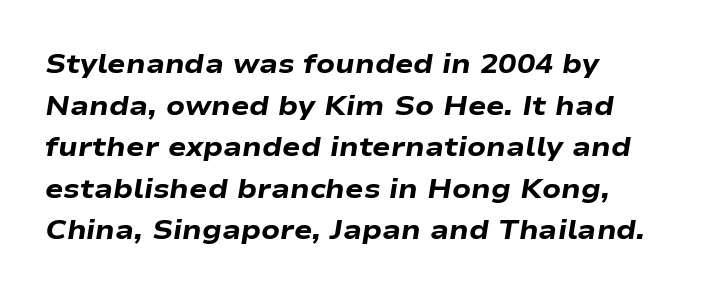
The image shows 27 px bold type, italic (leaning right); set left-aligned, normal line spacing (1.54x), normal letter spacing, not underlined.
